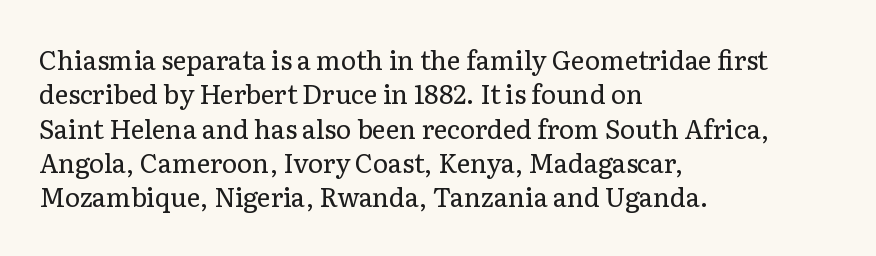
Q: Is the text bold? A: No.
Q: Is the text italic (slanted)? A: No, it is upright.
Q: Is the text underlined? A: No.
Q: How is the paragraph aligned? A: Left-aligned.
Q: Is the spacing between letters normal or unusually wide? A: Normal.
Q: Is the spacing between lines tight, normal or loose? A: Normal.
